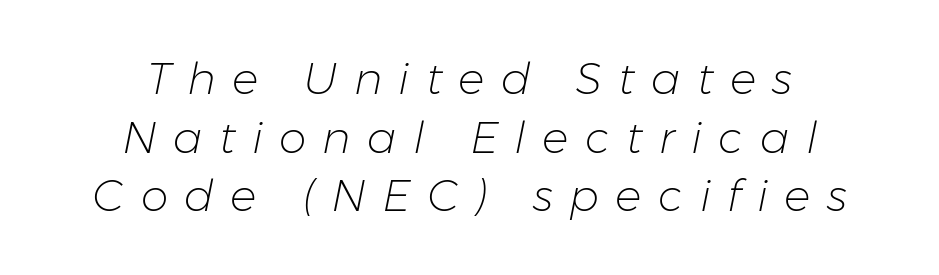
The image shows 44 px light type, italic (leaning right); set centered, normal line spacing (1.33x), unusually wide letter spacing (+0.37 em), not underlined; low stroke contrast and a medium x-height.
